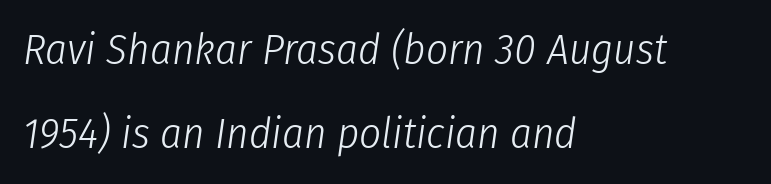
The whole block is typeset with a tilt. Line starts are locked; line ends wander. Honestly, the letter spacing is just normal — you wouldn't notice it. This block would shrink considerably if given ordinary leading; it's expanded now. The glyphs are unaccompanied by any horizontal stroke below them.
